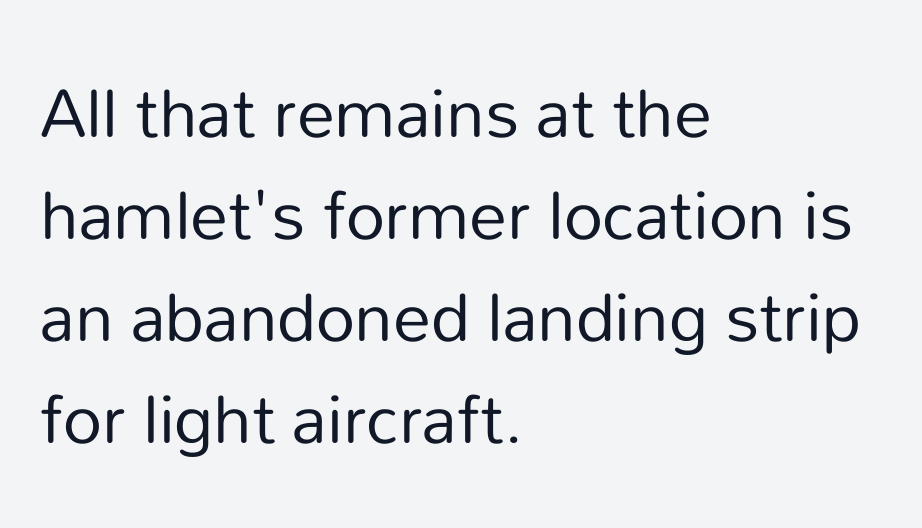
Q: Is the text bold? A: No.
Q: Is the text italic (slanted)? A: No, it is upright.
Q: Is the typeface a serif or a sans-serif typeface? A: Sans-serif.
Q: Is the text underlined? A: No.
Q: How is the paragraph aligned? A: Left-aligned.
Q: Is the spacing between letters normal or unusually wide? A: Normal.
Q: Is the spacing between lines tight, normal or loose? A: Normal.
Q: Width (condensed, normal, or wide)? A: Normal.
Q: Stroke contrast? A: Low.
Q: x-height? A: Medium.
Q: Monospaced? A: No.
